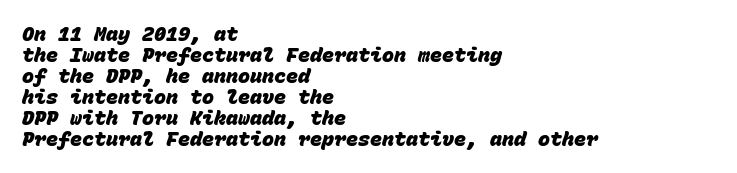
Q: Is the text bold? A: Yes.
Q: Is the text underlined? A: No.
Q: How is the paragraph aligned? A: Left-aligned.
Q: Is the spacing between letters normal or unusually wide? A: Normal.
Q: Is the spacing between lines tight, normal or loose? A: Tight.
